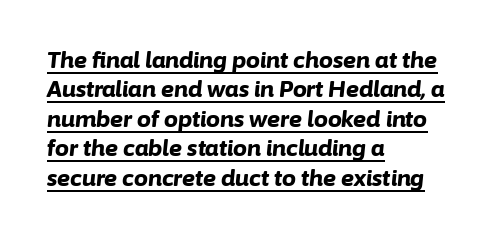
The image shows 22 px bold type, italic (leaning right); set left-aligned, normal line spacing (1.34x), normal letter spacing, underlined.
